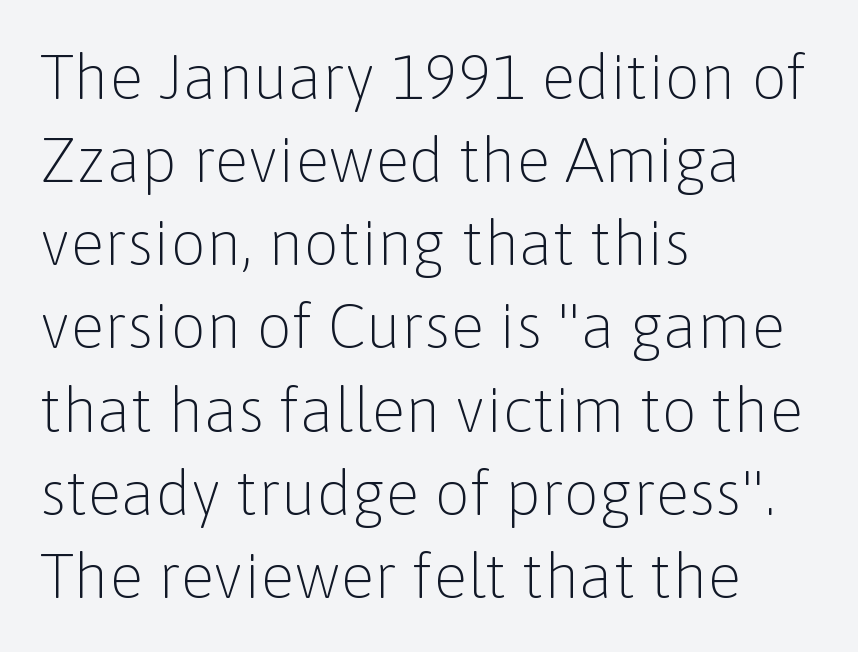
The image shows 63 px light sans-serif type, upright; set left-aligned, normal line spacing (1.32x), normal letter spacing, not underlined; low stroke contrast and a medium x-height.
